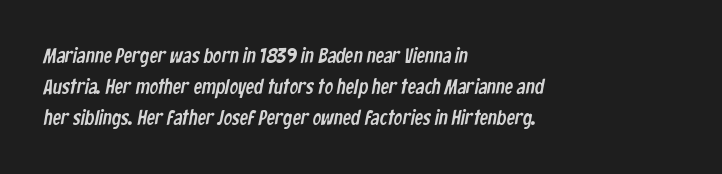
{"underline": "no", "align": "left", "line_spacing": "normal", "line_spacing_ratio": 1.48, "letter_spacing": "normal", "letter_spacing_em": 0.0, "glyph_px": 21}
